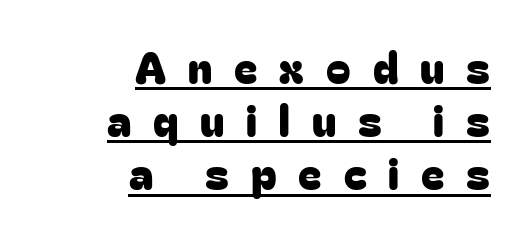
{"serif": "no", "italic": "no", "width": "normal", "stroke_contrast": "low", "x_height": "medium", "monospaced": "no", "underline": "yes", "align": "right", "line_spacing_ratio": 1.21, "letter_spacing": "wide", "letter_spacing_em": 0.5, "glyph_px": 44}
